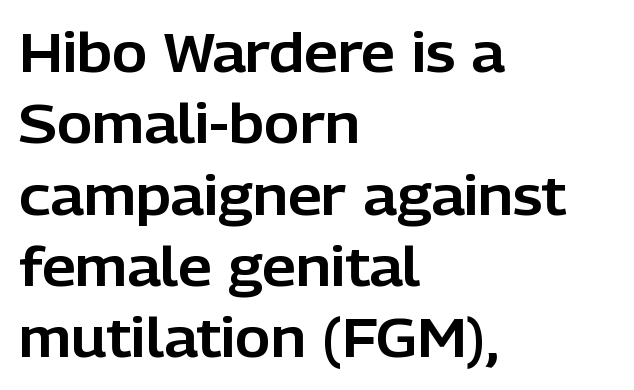
The image shows 54 px sans-serif type, upright; set left-aligned, normal line spacing (1.32x), normal letter spacing, not underlined; low stroke contrast and a medium x-height.
